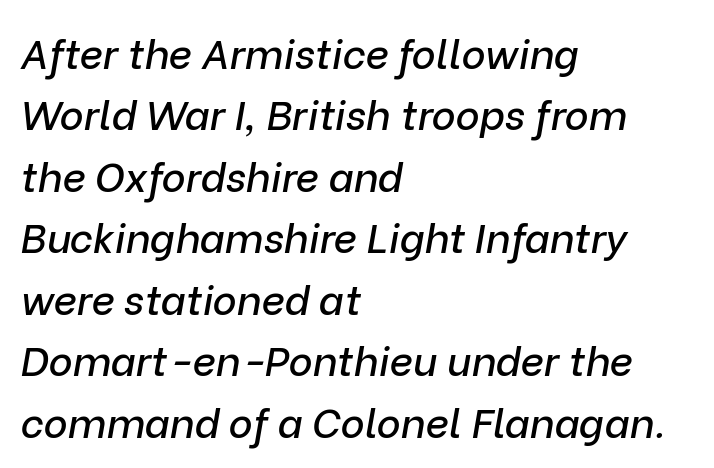
{"italic": "yes", "lean": "right", "slant_degrees": 9, "width": "normal", "stroke_contrast": "low", "x_height": "medium", "monospaced": "no", "underline": "no", "align": "left", "line_spacing": "normal", "line_spacing_ratio": 1.5, "letter_spacing": "normal", "letter_spacing_em": 0.0, "glyph_px": 41}
